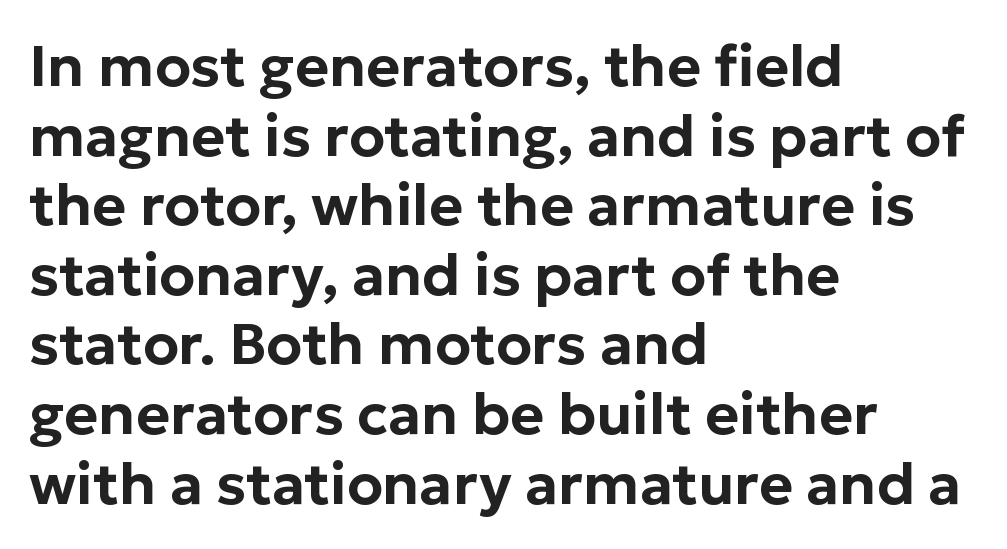
Q: Is the text italic (slanted)? A: No, it is upright.
Q: Is the typeface a serif or a sans-serif typeface? A: Sans-serif.
Q: Is the text underlined? A: No.
Q: How is the paragraph aligned? A: Left-aligned.
Q: Is the spacing between letters normal or unusually wide? A: Normal.
Q: Width (condensed, normal, or wide)? A: Normal.
Q: Stroke contrast? A: Low.
Q: x-height? A: Medium.
Q: Monospaced? A: No.
